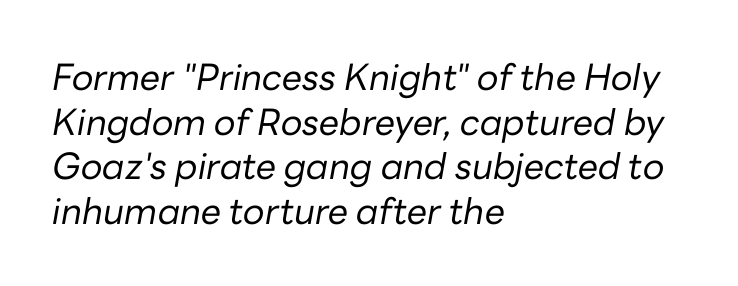
{"italic": "yes", "lean": "right", "slant_degrees": 10, "bold": "no", "weight": "regular", "width": "normal", "stroke_contrast": "low", "x_height": "medium", "monospaced": "no", "underline": "no", "align": "left", "line_spacing_ratio": 1.24, "letter_spacing": "normal", "letter_spacing_em": 0.0, "glyph_px": 36}
